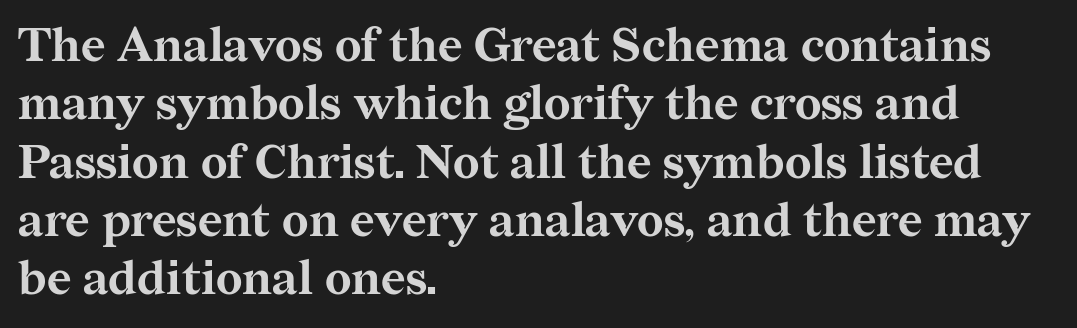
To sum up the face: it has serifs. These lines are rendered in a variable-pitch font. The line texture is even and compact thanks to regular tracking. Short and long lines alike share a common starting point at left.
